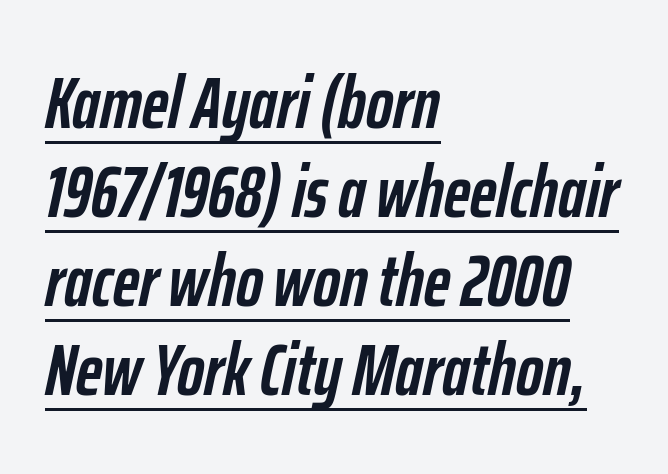
The string is rendered with underlining switched on. The face used here is proportionally spaced, like ordinary book or web type. The setting favours the left margin, as ordinary paragraphs usually do. Plenty of ink on the page — the face is bold. Between one letter and the next there's only the usual sliver of space. Style check: oblique.
